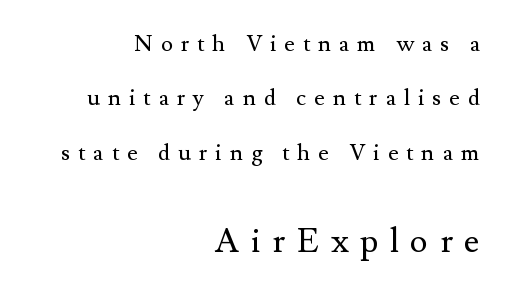
Q: Is the text bold? A: No.
Q: Is the text italic (slanted)? A: No, it is upright.
Q: Is the typeface a serif or a sans-serif typeface? A: Serif.
Q: Is the text underlined? A: No.
Q: How is the paragraph aligned? A: Right-aligned.
Q: Is the spacing between letters normal or unusually wide? A: Unusually wide.
Q: Is the spacing between lines tight, normal or loose? A: Loose.
Q: Which block of text is set in a larger size, the first (top) or the second (bottom)? A: The second (bottom) one.
Q: Width (condensed, normal, or wide)? A: Normal.
Q: Stroke contrast? A: Medium.
Q: x-height? A: Small.
Q: Monospaced? A: No.
